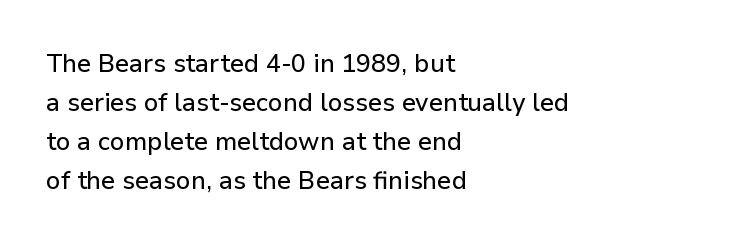
The horizontal fit of the characters is conventional and even. The passage shown stacks its lines at a standard gap. The letters stand straight up with perfectly vertical stems. Descender tails drop into unmarked territory. Is the block centered? No — it sits flush against the left margin.
